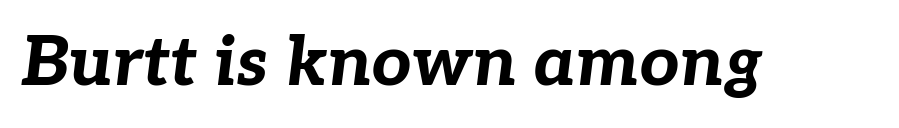
The image shows 69 px bold type, italic (leaning right); set normal letter spacing, not underlined; low stroke contrast and a medium x-height.
